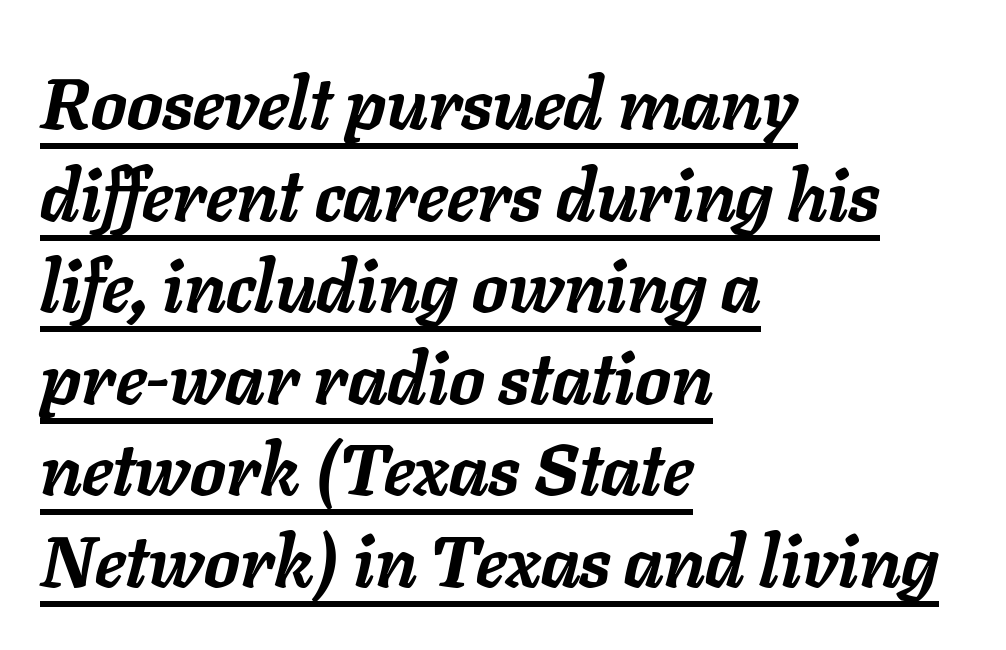
Teacher's note: observe the even left margin — that is flush-left alignment. Character widths vary here, with narrow letters taking less room than wide ones. Does the weight exceed regular? Yes, all the way to bold. The lettering is marked with a stroke running underneath it.
